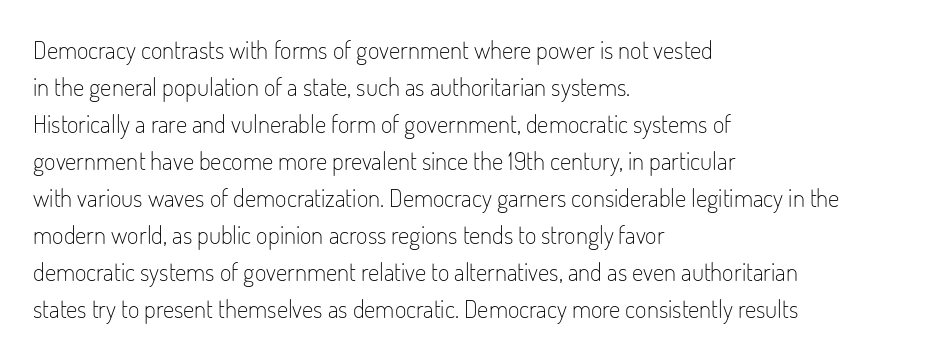
Q: Is the text bold? A: No.
Q: Is the text italic (slanted)? A: No, it is upright.
Q: Is the text underlined? A: No.
Q: How is the paragraph aligned? A: Left-aligned.
Q: Is the spacing between letters normal or unusually wide? A: Normal.
Q: Is the spacing between lines tight, normal or loose? A: Normal.
